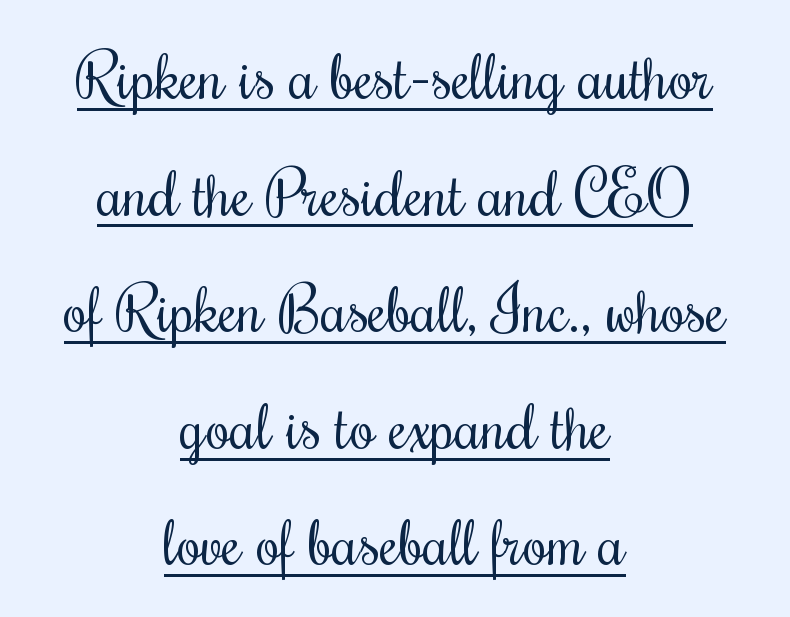
The image shows 63 px regular-weight, condensed serif type; set centered, line spacing 1.85x, normal letter spacing, underlined; medium stroke contrast and a small x-height.
